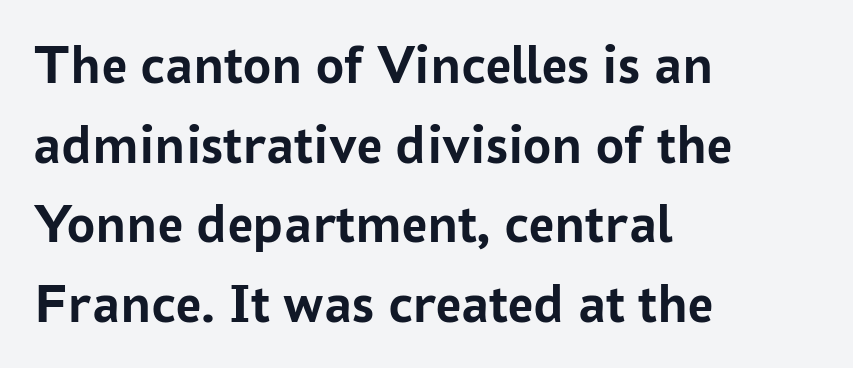
{"serif": "no", "italic": "no", "bold": "yes", "weight": "semibold", "width": "normal", "stroke_contrast": "low", "x_height": "medium", "monospaced": "no", "underline": "no", "align": "left", "line_spacing": "normal", "line_spacing_ratio": 1.42, "letter_spacing": "normal", "letter_spacing_em": 0.0, "glyph_px": 56}
